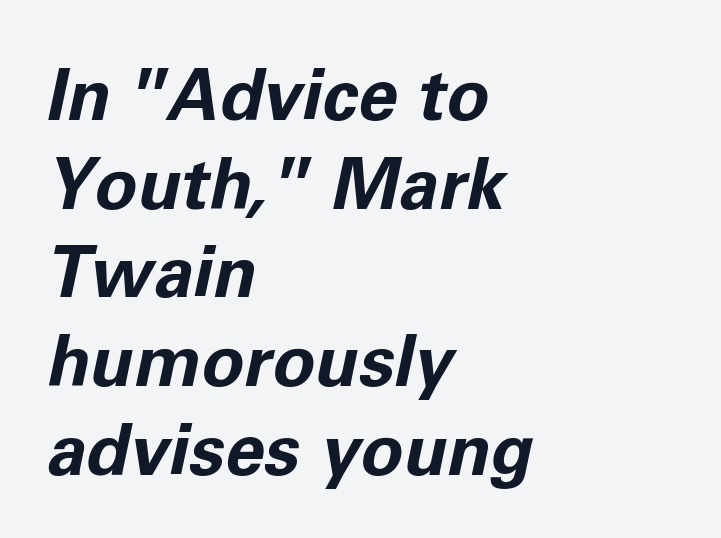
Q: Is the text bold? A: Yes.
Q: Is the text italic (slanted)? A: Yes, it leans right by about 11 degrees.
Q: Is the text underlined? A: No.
Q: How is the paragraph aligned? A: Left-aligned.
Q: Is the spacing between letters normal or unusually wide? A: Normal.
Q: Is the spacing between lines tight, normal or loose? A: Normal.
Q: Width (condensed, normal, or wide)? A: Normal.
Q: Stroke contrast? A: Low.
Q: x-height? A: Medium.
Q: Monospaced? A: No.
